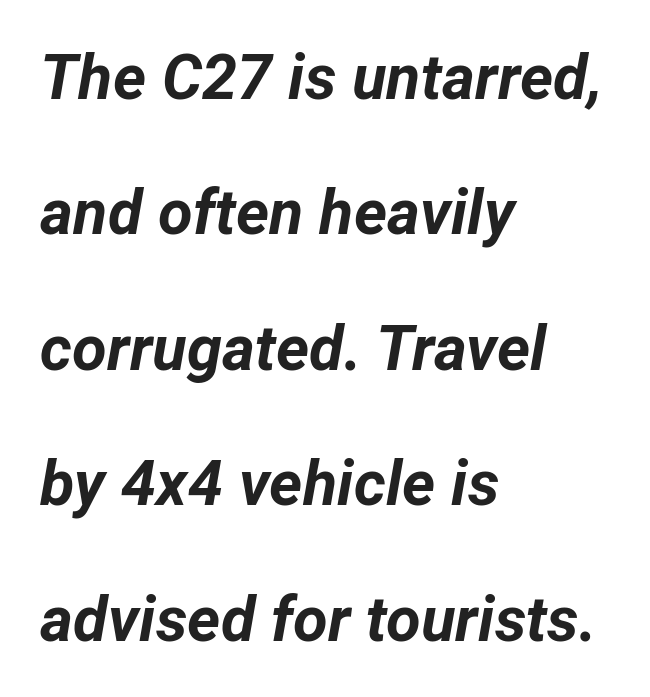
Quick note: underline off. Quick note: italic. Notice how the passage keeps a crisp vertical edge on the left only. Reading down the column, the eye jumps a long way to each next line. Character widths vary here, with narrow letters taking less room than wide ones.
